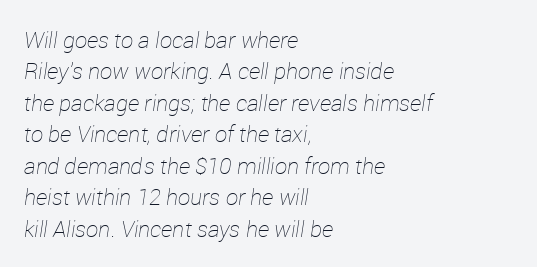
The image shows 22 px text type, italic (leaning right); set left-aligned, normal line spacing (1.43x), normal letter spacing, not underlined.
